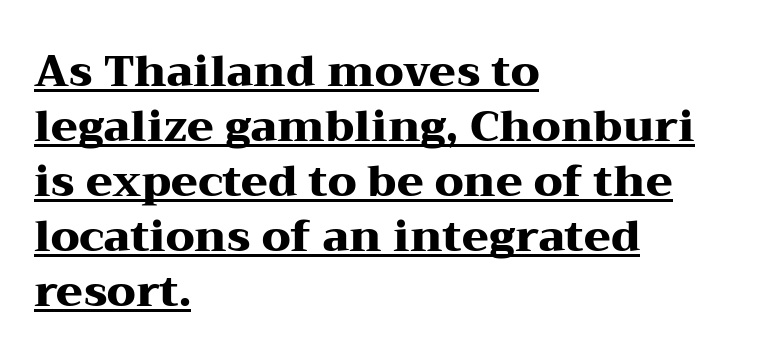
The image shows 43 px heavy, wide serif type, upright; set left-aligned, normal line spacing (1.28x), normal letter spacing, underlined; medium stroke contrast and a medium x-height.
